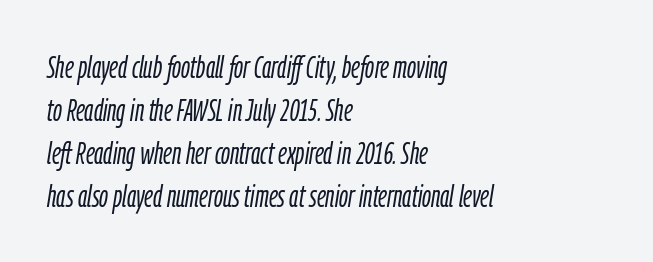
{"italic": "yes", "lean": "right", "slant_degrees": 9, "bold": "no", "weight": "light", "width": "condensed", "stroke_contrast": "low", "x_height": "medium", "monospaced": "no", "underline": "no", "align": "left", "line_spacing": "normal", "line_spacing_ratio": 1.39, "letter_spacing": "normal", "letter_spacing_em": 0.0, "glyph_px": 31}
